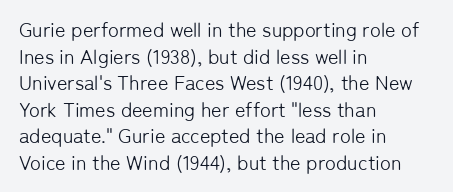
Q: Is the text bold? A: No.
Q: Is the text italic (slanted)? A: No, it is upright.
Q: Is the text underlined? A: No.
Q: How is the paragraph aligned? A: Left-aligned.
Q: Is the spacing between letters normal or unusually wide? A: Normal.
Q: Is the spacing between lines tight, normal or loose? A: Normal.
